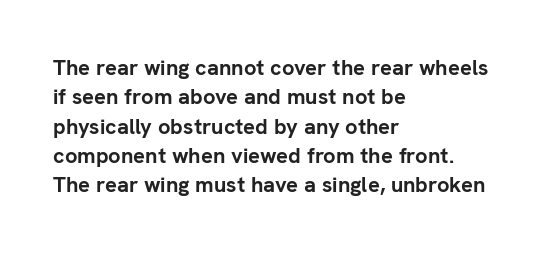
{"italic": "no", "bold": "yes", "underline": "no", "align": "left", "line_spacing": "normal", "line_spacing_ratio": 1.33, "letter_spacing": "normal", "letter_spacing_em": 0.0, "glyph_px": 22}
